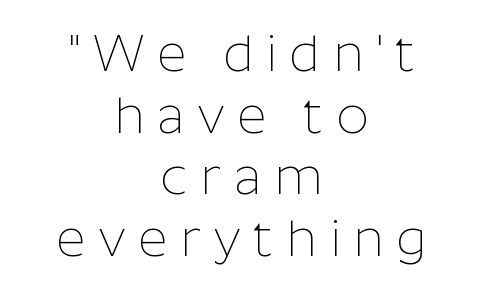
Serifs: no, the terminals of the letterforms are clean. Nothing heavy about these letters — not bold at all. Any mark beneath the type? The region is blank. Visually the block forms a symmetrical silhouette, jagged on both flanks. Ascenders rise straight up at ninety degrees. Note the varied advance widths — an 'i' is clearly narrower than an 'm'.
